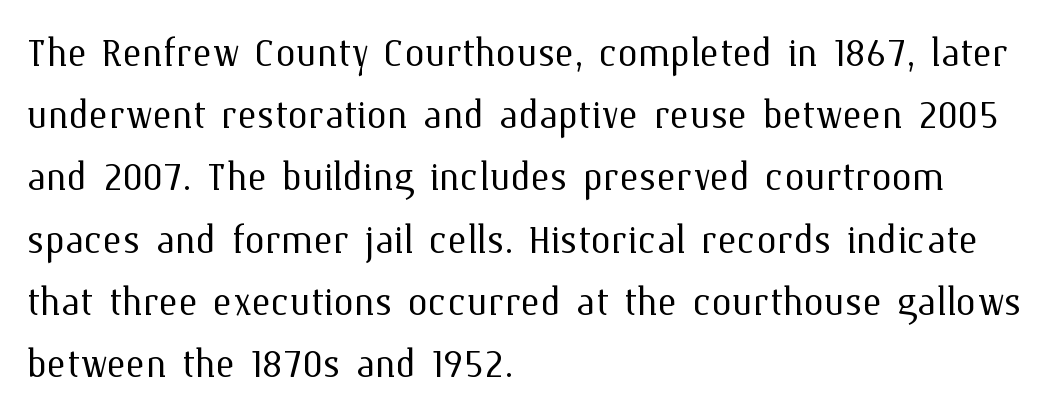
Q: Is the text bold? A: No.
Q: Is the text italic (slanted)? A: No, it is upright.
Q: Is the text underlined? A: No.
Q: How is the paragraph aligned? A: Left-aligned.
Q: Is the spacing between letters normal or unusually wide? A: Normal.
Q: Width (condensed, normal, or wide)? A: Normal.
Q: Stroke contrast? A: Medium.
Q: x-height? A: Medium.
Q: Monospaced? A: No.
